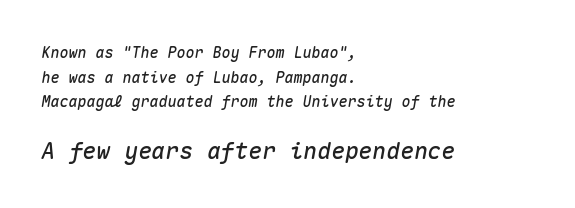
A bare baseline throughout the passage. The more generous point size was reserved for the lower chunk. It's the slanting kind of type. Caption: multi-line text, flush left, ragged right. The rendering keeps characters at their native spacing. Reading down the column, the eye jumps a familiar distance to each next line.
